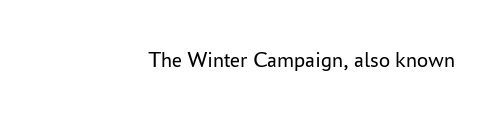
The image shows 22 px text type, upright; set normal letter spacing, not underlined.
